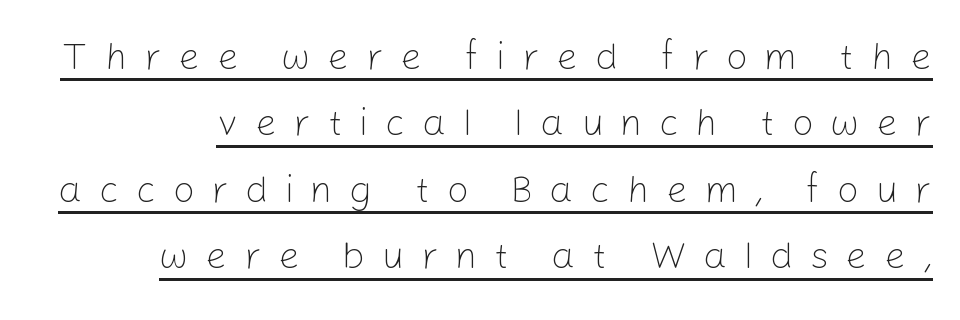
A baseline rule has been typeset under these characters. Letter spacing: wide. Looks like regular typesetting: each glyph gets only the width it needs. The letters stand straight up with perfectly vertical stems. Regarding serifs, this sample does without them. The weight would be labelled regular, book, light, or lighter still.
